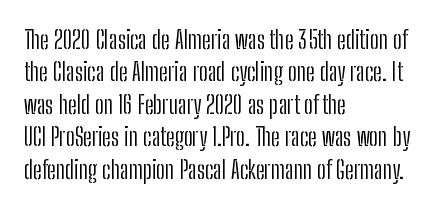
The image shows 25 px text type, upright; set left-aligned, normal line spacing (1.3x), normal letter spacing, not underlined.
